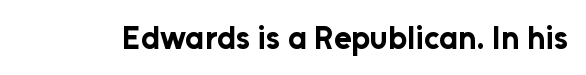
Do the characters align in a grid? No, the font is proportional. The strokes are fattened all the way to bold. The specimen omits any rule beneath the text block's lines. Words appear dense and cohesive because spacing is normal.
